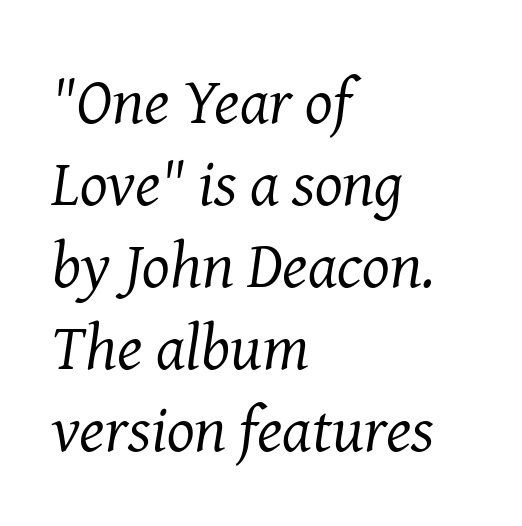
Q: Is the text bold? A: No.
Q: Is the text italic (slanted)? A: Yes, it leans right by about 8 degrees.
Q: Is the typeface a serif or a sans-serif typeface? A: Serif.
Q: Is the text underlined? A: No.
Q: How is the paragraph aligned? A: Left-aligned.
Q: Is the spacing between letters normal or unusually wide? A: Normal.
Q: Is the spacing between lines tight, normal or loose? A: Normal.
Q: Width (condensed, normal, or wide)? A: Normal.
Q: Stroke contrast? A: Medium.
Q: x-height? A: Medium.
Q: Monospaced? A: No.
